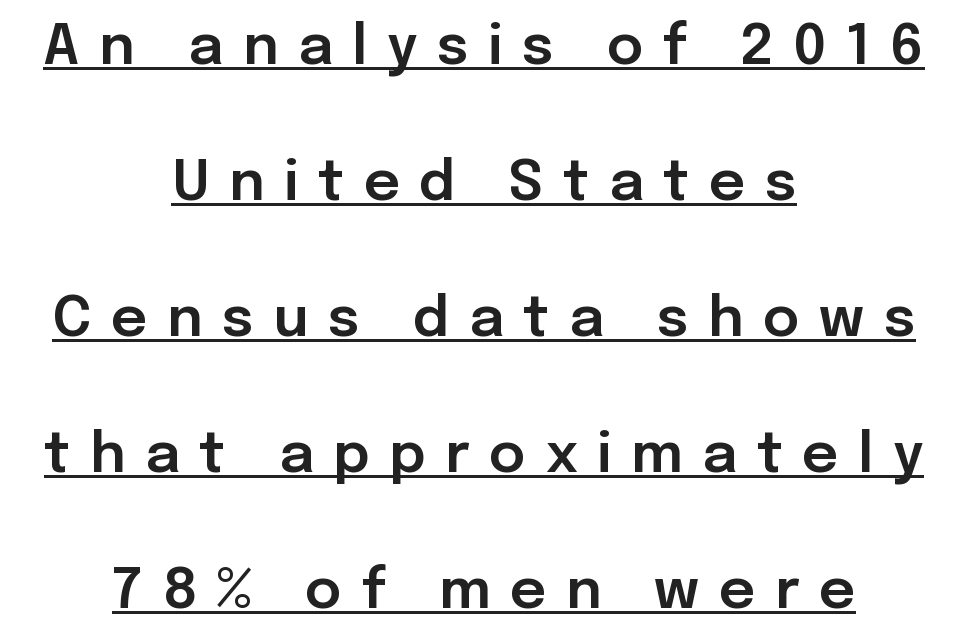
Here the designer chose a conventional face with non-uniform glyph widths. This rendering uses center alignment, leaving both contours irregular but symmetric. Inter-character spacing is expanded well beyond the font's built-in metrics. Descenders here cross a horizontal rule under the line. To sum up the face: it is a sans, with no serifs. Italic: no, the glyphs are upright roman.
